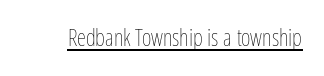
Students, observe the line beneath the letters — that is underlining. You can tell it's not italic because the verticals are truly vertical. Stems here are at most as thick as an everyday book face. Between one letter and the next there's only the usual sliver of space.
